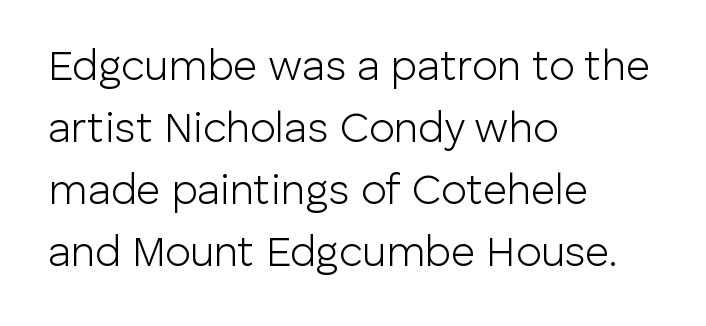
{"serif": "no", "italic": "no", "bold": "no", "weight": "light", "width": "normal", "stroke_contrast": "low", "x_height": "medium", "monospaced": "no", "underline": "no", "align": "left", "line_spacing": "normal", "line_spacing_ratio": 1.48, "letter_spacing": "normal", "letter_spacing_em": 0.0, "glyph_px": 42}
